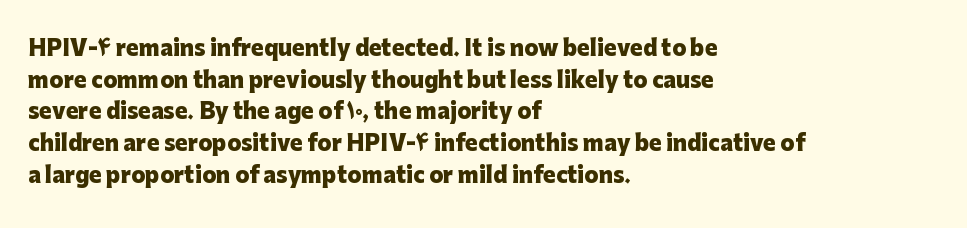
{"italic": "no", "bold": "yes", "underline": "no", "align": "left", "line_spacing": "normal", "line_spacing_ratio": 1.51, "letter_spacing": "normal", "letter_spacing_em": 0.0, "glyph_px": 21}
